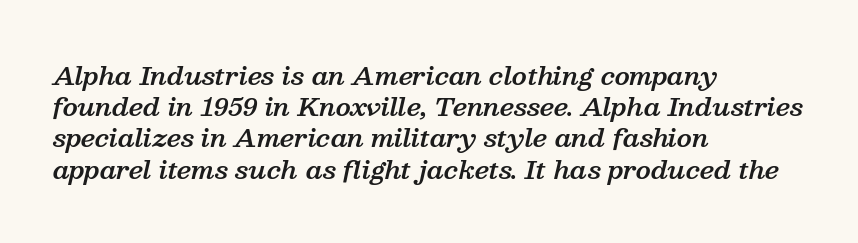
The image shows 25 px text type, italic (leaning right); set left-aligned, normal line spacing (1.25x), normal letter spacing, not underlined.
